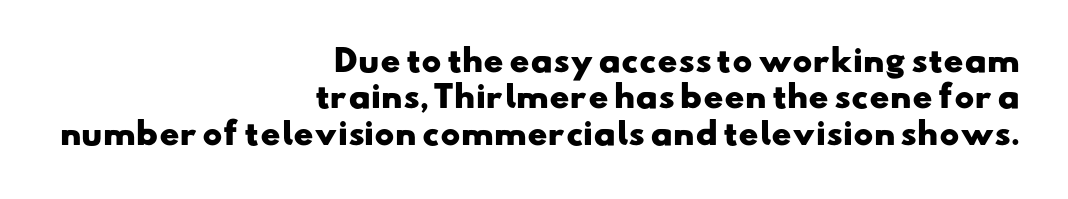
{"serif": "no", "bold": "yes", "weight": "heavy", "width": "wide", "stroke_contrast": "low", "x_height": "small", "monospaced": "no", "underline": "no", "align": "right", "line_spacing_ratio": 1.21, "letter_spacing": "normal", "letter_spacing_em": 0.0, "glyph_px": 30}
